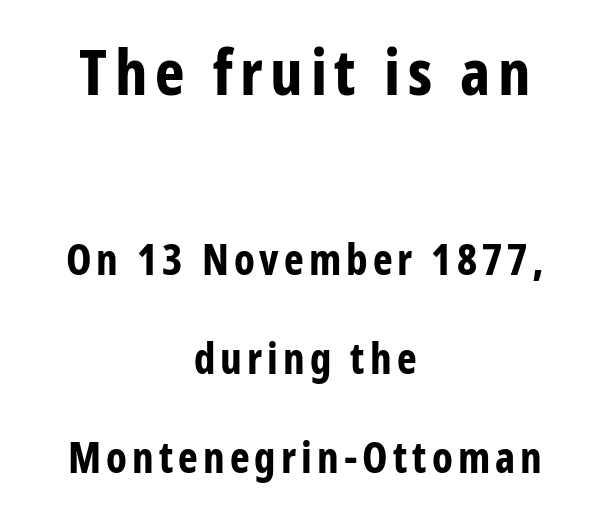
The image shows 63 px bold, condensed sans-serif type, upright; set centered, loose line spacing (2.35x), not underlined; the first (top) block is 1.5x larger; low stroke contrast and a medium x-height.
